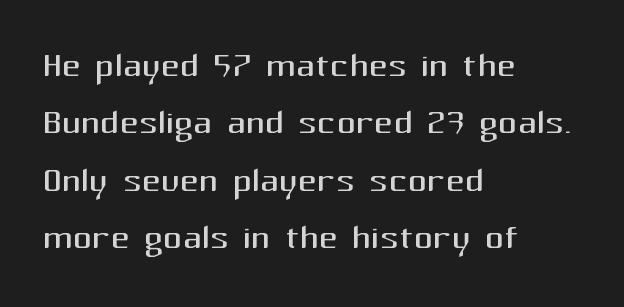
Q: Is the text bold? A: No.
Q: Is the text italic (slanted)? A: No, it is upright.
Q: Is the typeface a serif or a sans-serif typeface? A: Sans-serif.
Q: Is the text underlined? A: No.
Q: How is the paragraph aligned? A: Left-aligned.
Q: Is the spacing between letters normal or unusually wide? A: Normal.
Q: Width (condensed, normal, or wide)? A: Normal.
Q: Stroke contrast? A: Medium.
Q: x-height? A: Medium.
Q: Monospaced? A: No.
